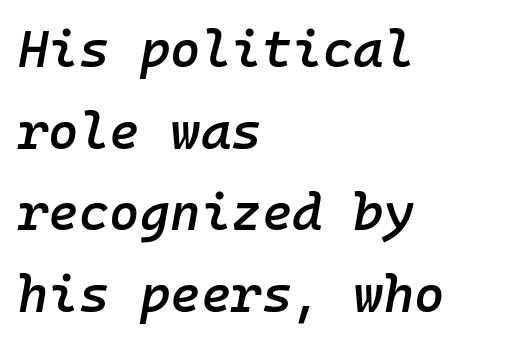
{"italic": "yes", "lean": "right", "slant_degrees": 10, "bold": "semi", "weight": "semibold", "width": "normal", "stroke_contrast": "low", "x_height": "medium", "monospaced": "yes", "underline": "no", "align": "left", "line_spacing": "normal", "line_spacing_ratio": 1.57, "letter_spacing": "normal", "letter_spacing_em": 0.0, "glyph_px": 52}
